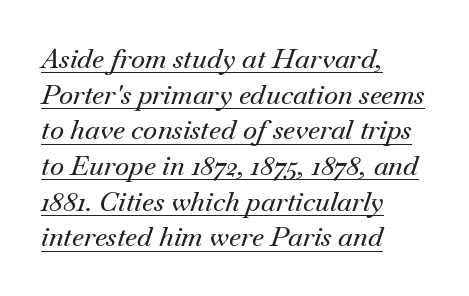
Q: Is the text italic (slanted)? A: Yes, it leans right by about 18 degrees.
Q: Is the text underlined? A: Yes.
Q: How is the paragraph aligned? A: Left-aligned.
Q: Is the spacing between letters normal or unusually wide? A: Normal.
Q: Is the spacing between lines tight, normal or loose? A: Normal.
